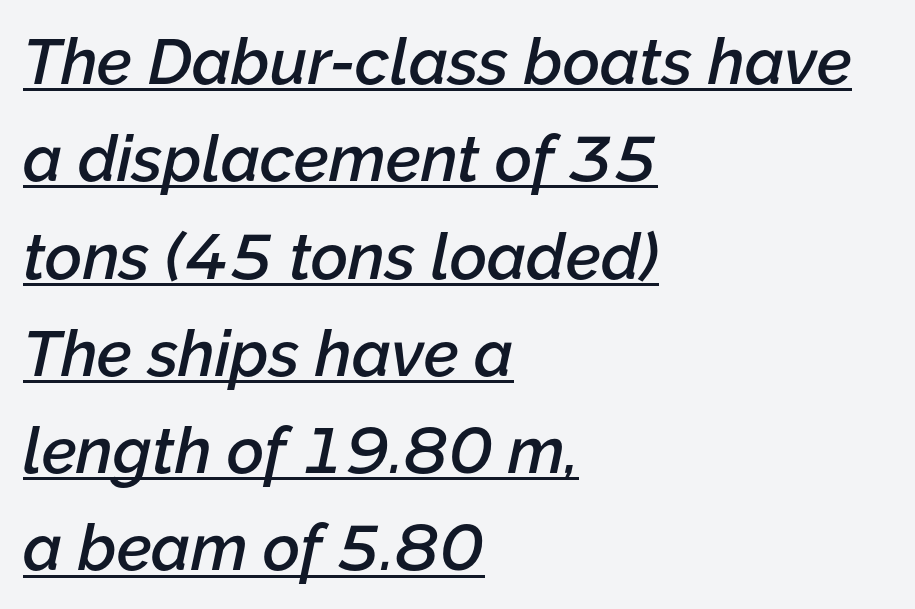
The image shows 64 px semibold type, italic (leaning right); set left-aligned, normal line spacing (1.52x), normal letter spacing, underlined; low stroke contrast and a medium x-height.
